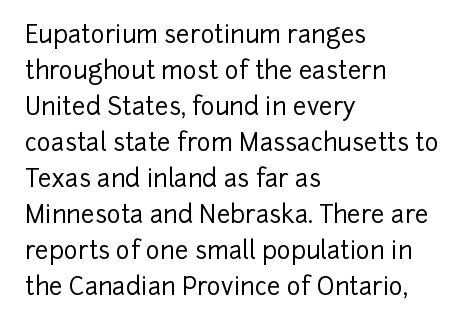
Q: Is the text italic (slanted)? A: No, it is upright.
Q: Is the text underlined? A: No.
Q: How is the paragraph aligned? A: Left-aligned.
Q: Is the spacing between letters normal or unusually wide? A: Normal.
Q: Is the spacing between lines tight, normal or loose? A: Normal.
